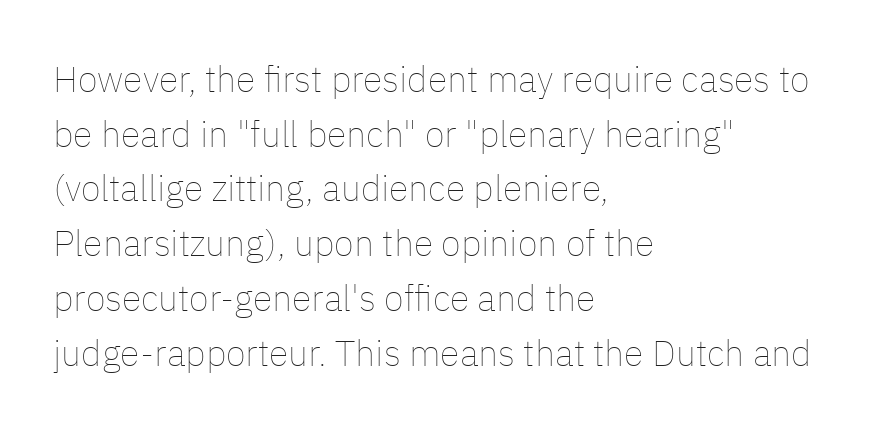
Q: Is the text bold? A: No.
Q: Is the text italic (slanted)? A: No, it is upright.
Q: Is the text underlined? A: No.
Q: How is the paragraph aligned? A: Left-aligned.
Q: Is the spacing between letters normal or unusually wide? A: Normal.
Q: Is the spacing between lines tight, normal or loose? A: Normal.
Q: Width (condensed, normal, or wide)? A: Normal.
Q: Stroke contrast? A: Low.
Q: x-height? A: Medium.
Q: Monospaced? A: No.
